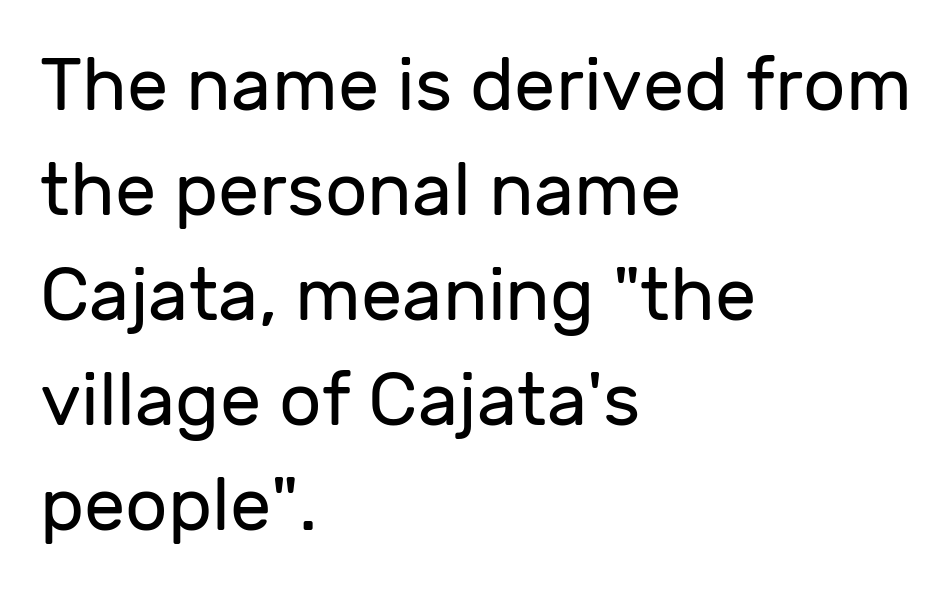
{"serif": "no", "italic": "no", "bold": "no", "weight": "regular", "width": "normal", "stroke_contrast": "low", "x_height": "medium", "monospaced": "no", "underline": "no", "align": "left", "line_spacing": "normal", "line_spacing_ratio": 1.42, "letter_spacing": "normal", "letter_spacing_em": 0.0, "glyph_px": 74}
